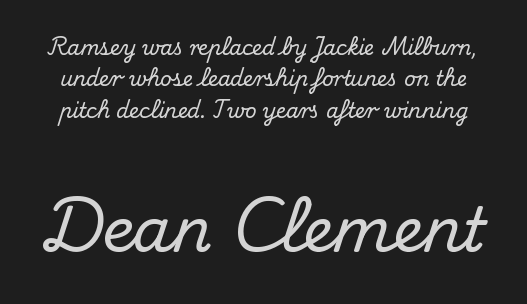
The image shows 61 px serif type; set normal line spacing (1.57x), normal letter spacing, not underlined; the second (bottom) block is 3.05x larger; medium stroke contrast and a small x-height.
